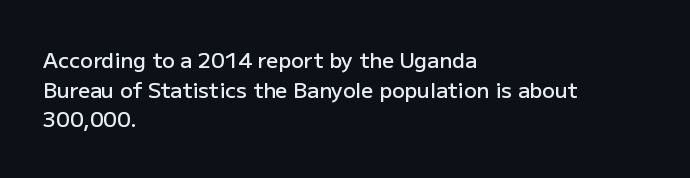
The image shows 21 px text type, upright; set left-aligned, normal line spacing (1.41x), normal letter spacing, not underlined.
